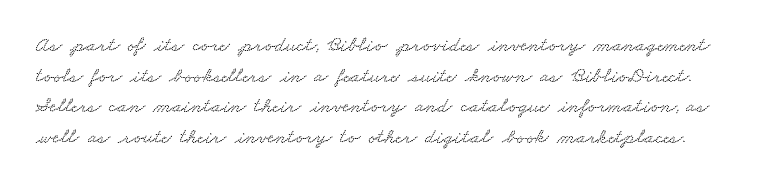
The leading is moderate, giving the passage an even texture. The strip under each line holds only bare page. The face used here is rendered with its standard letterfit.
